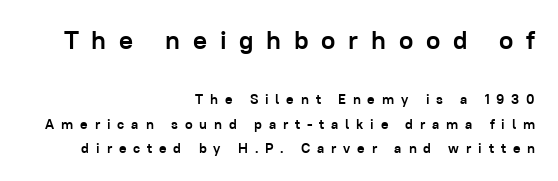
Q: Is the text bold? A: Yes.
Q: Is the text italic (slanted)? A: No, it is upright.
Q: Is the text underlined? A: No.
Q: How is the paragraph aligned? A: Right-aligned.
Q: Is the spacing between letters normal or unusually wide? A: Unusually wide.
Q: Which block of text is set in a larger size, the first (top) or the second (bottom)? A: The first (top) one.
